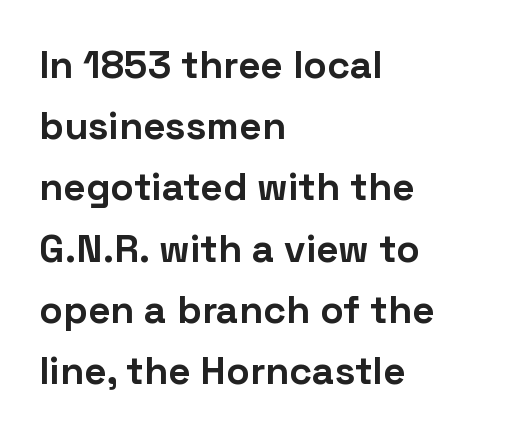
Q: Is the text bold? A: Yes.
Q: Is the text italic (slanted)? A: No, it is upright.
Q: Is the typeface a serif or a sans-serif typeface? A: Sans-serif.
Q: Is the text underlined? A: No.
Q: How is the paragraph aligned? A: Left-aligned.
Q: Is the spacing between letters normal or unusually wide? A: Normal.
Q: Is the spacing between lines tight, normal or loose? A: Normal.
Q: Width (condensed, normal, or wide)? A: Normal.
Q: Stroke contrast? A: Low.
Q: x-height? A: Medium.
Q: Monospaced? A: No.
